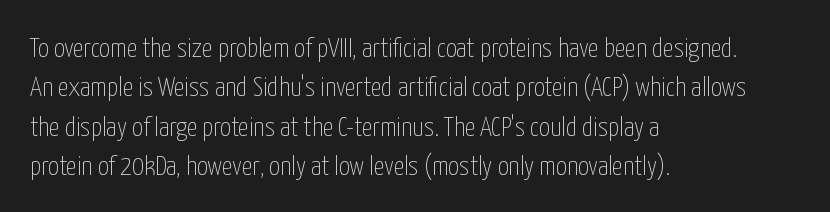
Quick note: not italic, upright. Is the stroke heavy? The answer is a plain regular-or-lighter. The setting favours the left margin, as ordinary paragraphs usually do. Has an underline been added? It has not. Tracking here is standard; glyphs follow each other at the usual distance. Line spacing here is normal.
